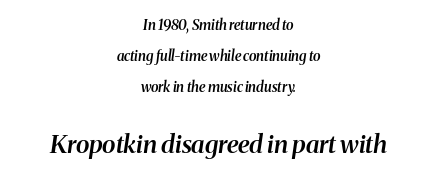
{"italic": "yes", "lean": "right", "slant_degrees": 8, "bold": "semi", "underline": "no", "align": "center", "line_spacing": "loose", "line_spacing_ratio": 2.2, "letter_spacing": "normal", "letter_spacing_em": 0.0, "larger_block": "second", "size_ratio": 1.79, "glyph_px": 25}
